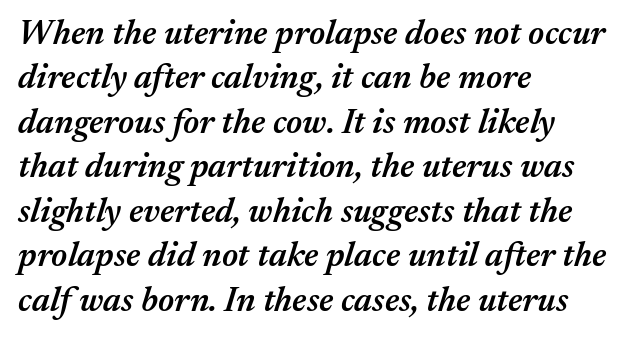
{"italic": "yes", "lean": "right", "slant_degrees": 17, "bold": "semi", "weight": "semibold", "width": "normal", "stroke_contrast": "medium", "x_height": "medium", "monospaced": "no", "underline": "no", "align": "left", "line_spacing": "normal", "line_spacing_ratio": 1.27, "letter_spacing": "normal", "letter_spacing_em": 0.0, "glyph_px": 35}
